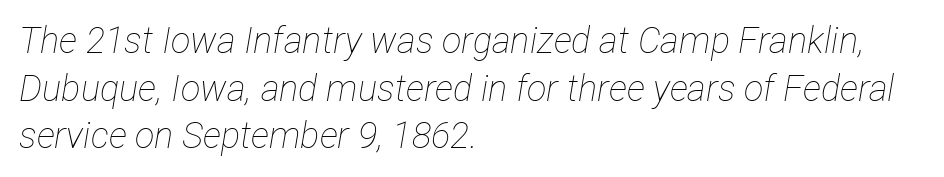
{"italic": "yes", "lean": "right", "slant_degrees": 12, "bold": "no", "weight": "thin", "width": "condensed", "stroke_contrast": "low", "x_height": "medium", "monospaced": "no", "underline": "no", "align": "left", "line_spacing": "normal", "line_spacing_ratio": 1.32, "letter_spacing": "normal", "letter_spacing_em": 0.0, "glyph_px": 36}
